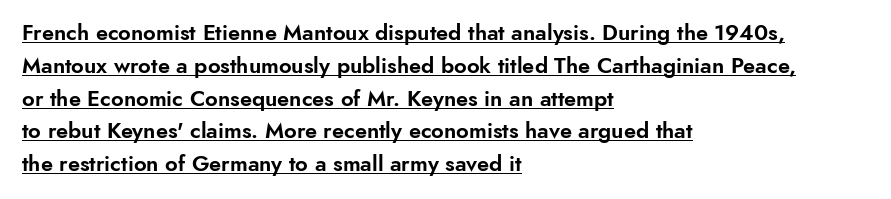
Each word holds together tightly as a unit, with standard inter-letter gaps. Somebody hit Ctrl+U on this one — the words are underlined. Is there any slant? The stems are plumb. Reading down the column, the eye jumps a familiar distance to each next line. Leftover space on each line is placed entirely after the last word.
